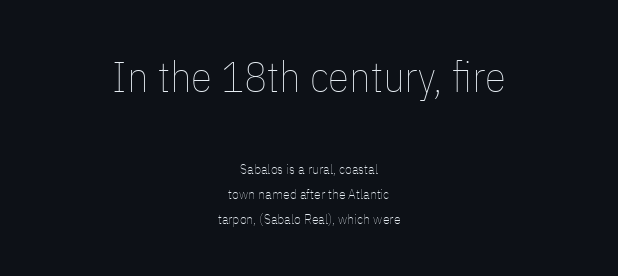
{"italic": "no", "bold": "no", "weight": "thin", "width": "condensed", "stroke_contrast": "low", "x_height": "medium", "monospaced": "no", "underline": "no", "align": "center", "line_spacing_ratio": 1.8, "letter_spacing": "normal", "letter_spacing_em": 0.0, "larger_block": "first", "size_ratio": 3.07, "glyph_px": 43}
